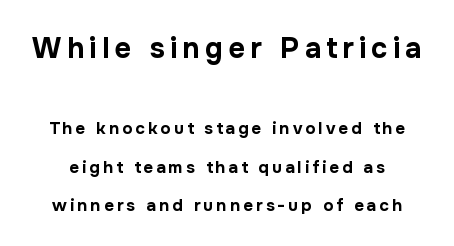
Q: Is the text bold? A: Yes.
Q: Is the text italic (slanted)? A: No, it is upright.
Q: Is the typeface a serif or a sans-serif typeface? A: Sans-serif.
Q: Is the text underlined? A: No.
Q: Is the spacing between lines tight, normal or loose? A: Loose.
Q: Which block of text is set in a larger size, the first (top) or the second (bottom)? A: The first (top) one.
Q: Width (condensed, normal, or wide)? A: Normal.
Q: Stroke contrast? A: Low.
Q: x-height? A: Medium.
Q: Monospaced? A: No.
